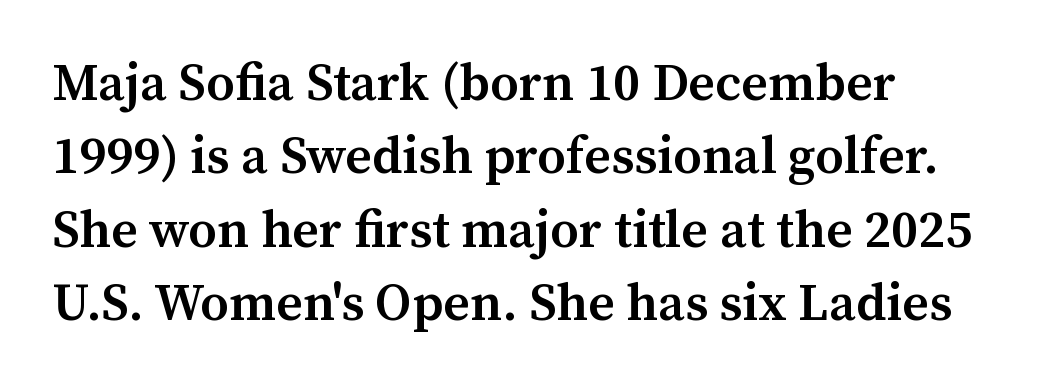
The image shows 52 px semibold serif type, upright; set left-aligned, normal line spacing (1.41x), normal letter spacing, not underlined; medium stroke contrast and a medium x-height.
